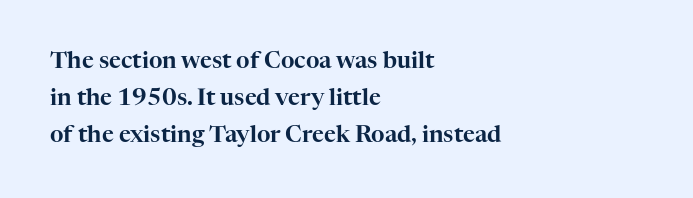
Q: Is the text italic (slanted)? A: No, it is upright.
Q: Is the text underlined? A: No.
Q: How is the paragraph aligned? A: Left-aligned.
Q: Is the spacing between letters normal or unusually wide? A: Normal.
Q: Is the spacing between lines tight, normal or loose? A: Normal.
